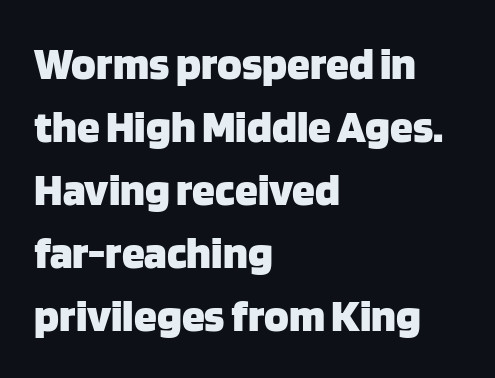
Q: Is the text bold? A: Yes.
Q: Is the text italic (slanted)? A: No, it is upright.
Q: Is the typeface a serif or a sans-serif typeface? A: Sans-serif.
Q: Is the text underlined? A: No.
Q: How is the paragraph aligned? A: Left-aligned.
Q: Is the spacing between letters normal or unusually wide? A: Normal.
Q: Is the spacing between lines tight, normal or loose? A: Normal.
Q: Width (condensed, normal, or wide)? A: Normal.
Q: Stroke contrast? A: Low.
Q: x-height? A: Large.
Q: Monospaced? A: No.
